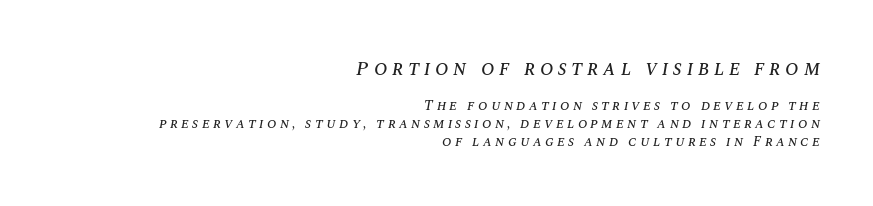
Slanted lettering throughout. Glance below the letters and you will spot only blank space. Character size in the leading block exceeds that of the trailing block. Look at the tracking — it's clearly loosened, letters drifting apart. Regular leading.
